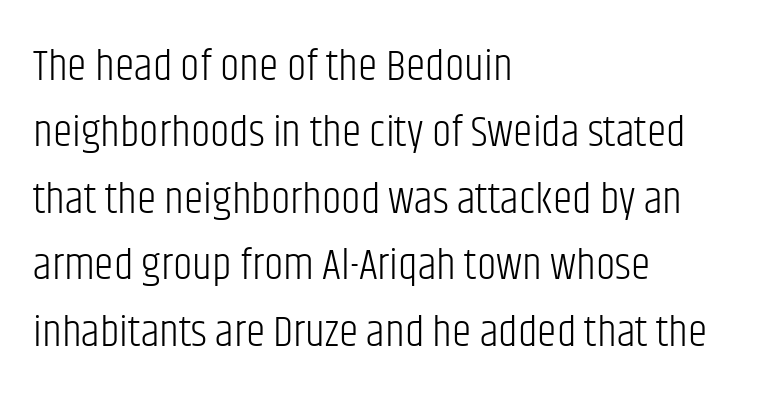
Q: Is the text bold? A: No.
Q: Is the text italic (slanted)? A: No, it is upright.
Q: Is the typeface a serif or a sans-serif typeface? A: Sans-serif.
Q: Is the text underlined? A: No.
Q: How is the paragraph aligned? A: Left-aligned.
Q: Is the spacing between letters normal or unusually wide? A: Normal.
Q: Is the spacing between lines tight, normal or loose? A: Normal.
Q: Width (condensed, normal, or wide)? A: Condensed.
Q: Stroke contrast? A: Low.
Q: x-height? A: Large.
Q: Monospaced? A: No.
